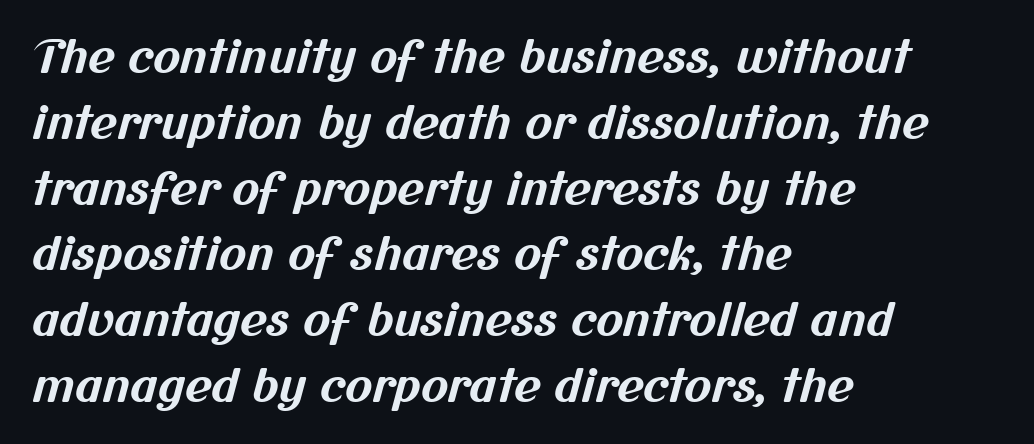
Q: Is the text bold? A: Yes.
Q: Is the typeface a serif or a sans-serif typeface? A: Sans-serif.
Q: Is the text underlined? A: No.
Q: How is the paragraph aligned? A: Left-aligned.
Q: Is the spacing between letters normal or unusually wide? A: Normal.
Q: Is the spacing between lines tight, normal or loose? A: Normal.
Q: Width (condensed, normal, or wide)? A: Normal.
Q: Stroke contrast? A: Medium.
Q: x-height? A: Medium.
Q: Monospaced? A: No.
